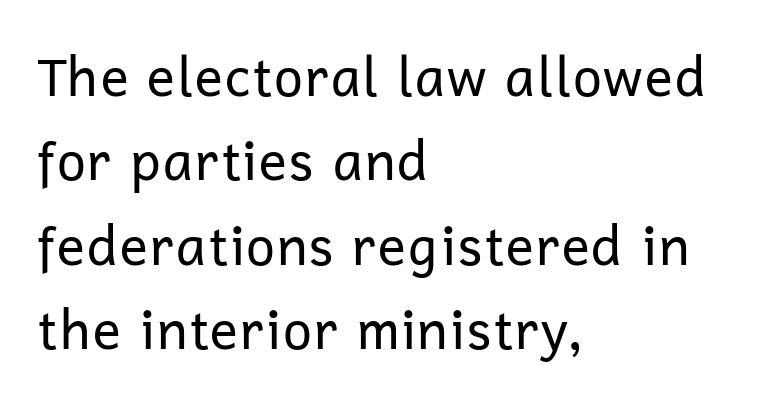
The font's upright variant was chosen for this text. These lines are rendered in a variable-pitch font. Line spacing here is normal. The passage shown is not underscored anywhere.
